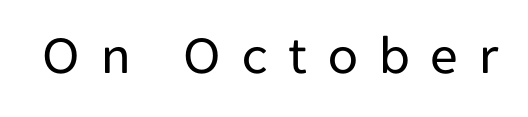
Italic: no, the glyphs are upright roman. The letters advance in unequal steps, a hallmark of proportional type. The strokes are not fattened; the text isn't bold. The tracking jumps out immediately: characters are airy and widely separated. Unlike a traditional serif, this face leaves its strokes unadorned. Glance below the letters and you will spot only blank space.
